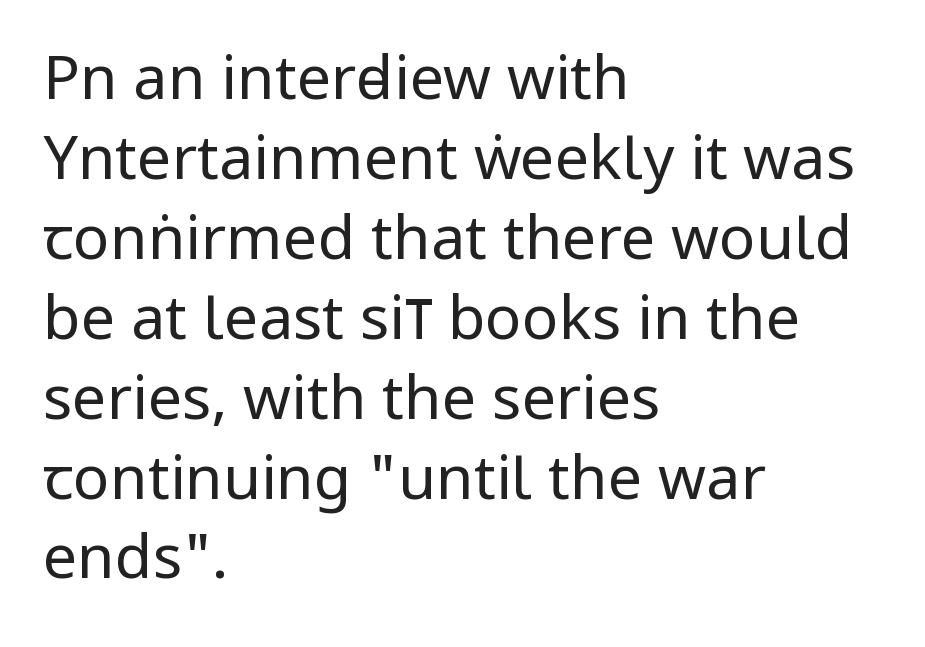
{"serif": "no", "italic": "no", "bold": "no", "weight": "regular", "width": "condensed", "stroke_contrast": "low", "x_height": "large", "monospaced": "no", "underline": "no", "align": "left", "line_spacing": "normal", "line_spacing_ratio": 1.31, "letter_spacing": "normal", "letter_spacing_em": 0.0, "glyph_px": 61}
